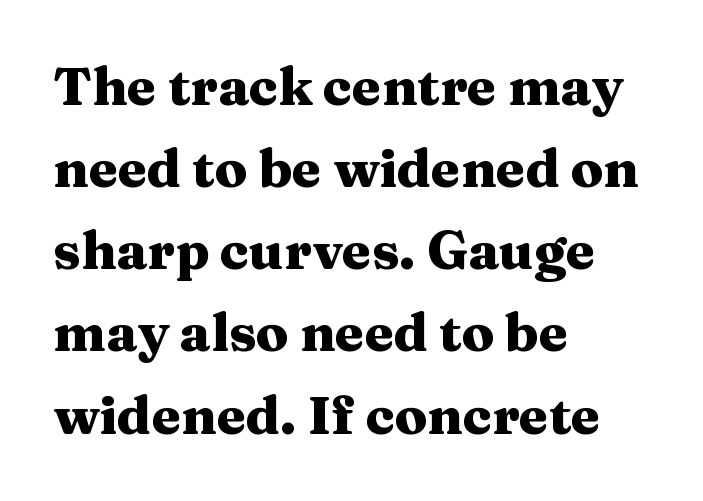
The image shows 53 px heavy, wide serif type, upright; set left-aligned, normal line spacing (1.55x), normal letter spacing, not underlined; medium stroke contrast and a medium x-height.
